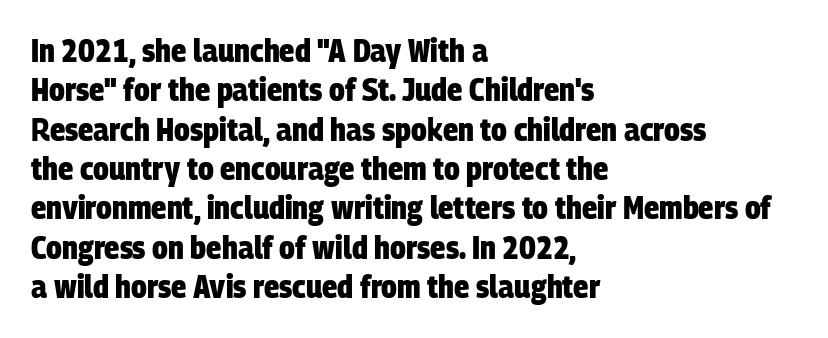
{"serif": "no", "bold": "yes", "weight": "heavy", "width": "condensed", "stroke_contrast": "low", "x_height": "large", "monospaced": "no", "underline": "no", "align": "left", "line_spacing_ratio": 1.23, "letter_spacing": "normal", "letter_spacing_em": 0.0, "glyph_px": 32}
